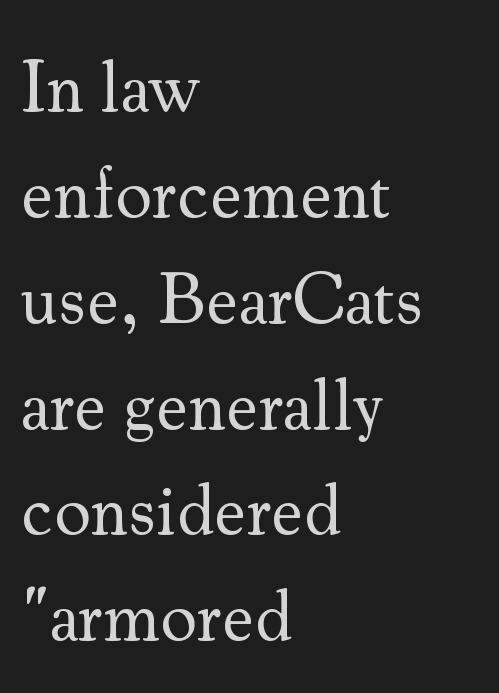
The words here are not underlined. Letters have the restrained weight of plain body copy at most. The lettering stays uniformly vertical, giving the passage a roman look. Nothing unusual about the tracking: characters are spaced as the font intends.
